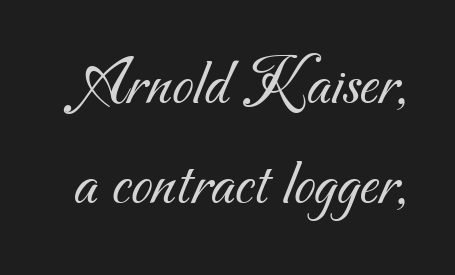
The image shows 68 px light sans-serif type; set normal line spacing (1.47x), normal letter spacing, not underlined; medium stroke contrast and a small x-height.
